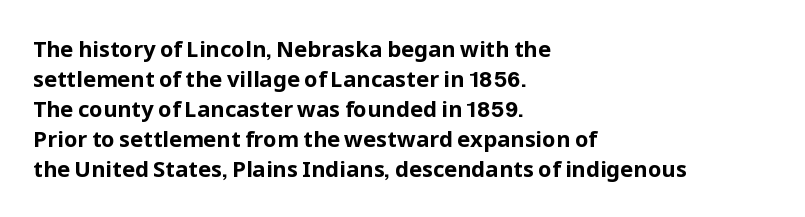
The image shows 22 px bold type, upright; set left-aligned, normal line spacing (1.36x), normal letter spacing, not underlined.
